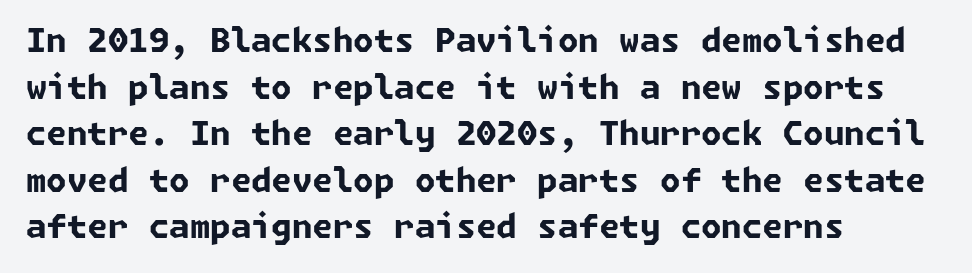
Q: Is the text bold? A: Yes.
Q: Is the typeface a serif or a sans-serif typeface? A: Sans-serif.
Q: Is the text underlined? A: No.
Q: How is the paragraph aligned? A: Left-aligned.
Q: Is the spacing between letters normal or unusually wide? A: Normal.
Q: Is the spacing between lines tight, normal or loose? A: Normal.
Q: Width (condensed, normal, or wide)? A: Normal.
Q: Stroke contrast? A: Low.
Q: x-height? A: Medium.
